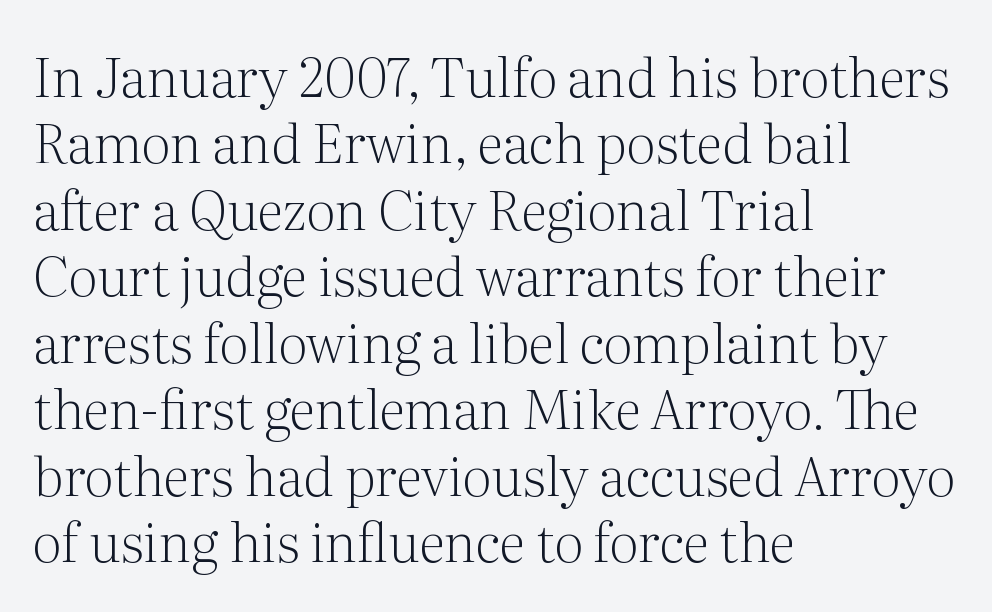
The image shows 54 px light serif type, upright; set left-aligned, line spacing 1.23x, normal letter spacing, not underlined; medium stroke contrast and a medium x-height.
